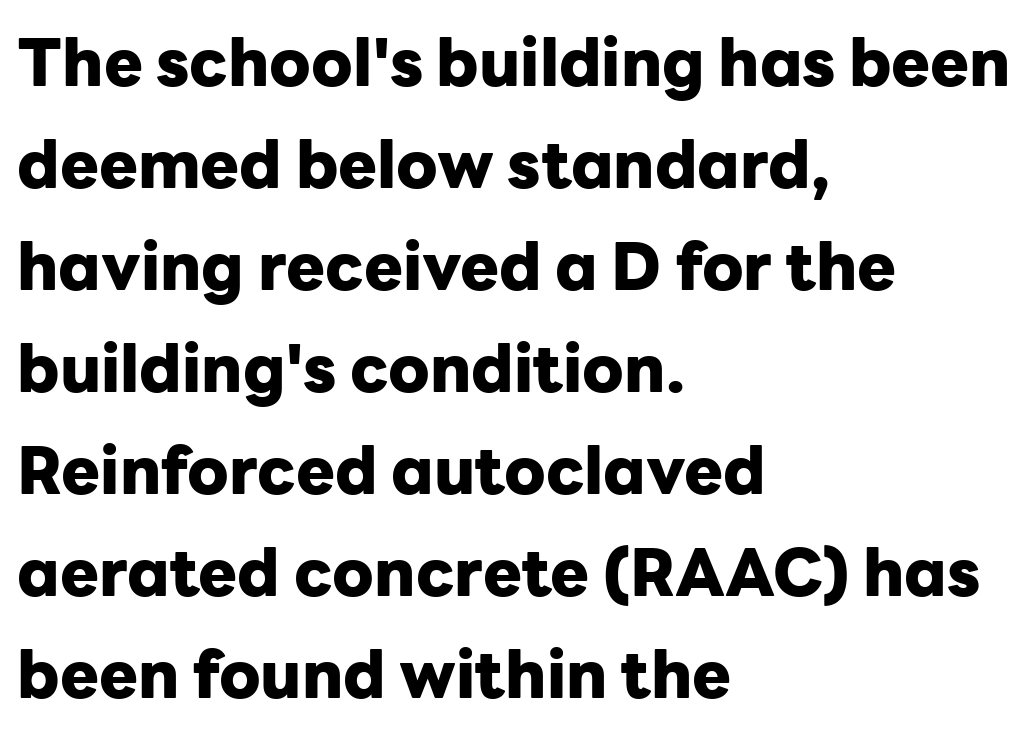
Q: Is the text bold? A: Yes.
Q: Is the text italic (slanted)? A: No, it is upright.
Q: Is the typeface a serif or a sans-serif typeface? A: Sans-serif.
Q: Is the text underlined? A: No.
Q: How is the paragraph aligned? A: Left-aligned.
Q: Is the spacing between letters normal or unusually wide? A: Normal.
Q: Is the spacing between lines tight, normal or loose? A: Normal.
Q: Width (condensed, normal, or wide)? A: Normal.
Q: Stroke contrast? A: Low.
Q: x-height? A: Medium.
Q: Monospaced? A: No.
